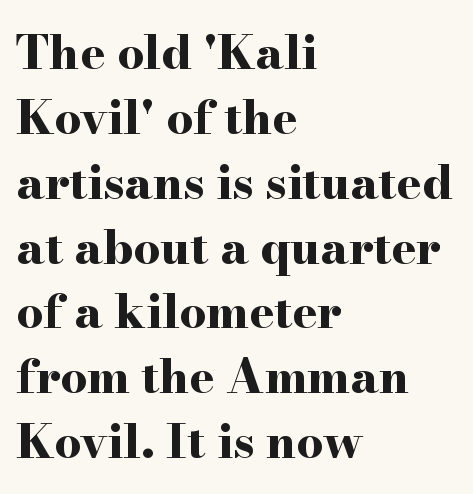
Unlike italic type, these characters show no tilt at all. The type is set solid horizontally, with unmodified tracking. Is the type bold? Yes — the strokes are clearly thick and heavy. Any mark beneath the type? The region is blank. The block of text has a typical density, with ordinary space between rows.
